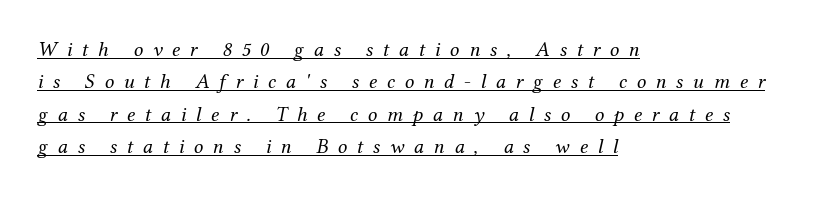
Q: Is the text bold? A: No.
Q: Is the text italic (slanted)? A: Yes, it leans right by about 12 degrees.
Q: Is the text underlined? A: Yes.
Q: How is the paragraph aligned? A: Left-aligned.
Q: Is the spacing between letters normal or unusually wide? A: Unusually wide.
Q: Is the spacing between lines tight, normal or loose? A: Normal.
